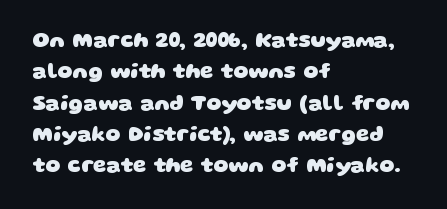
The image shows 21 px bold type; set left-aligned, normal line spacing (1.49x), normal letter spacing, not underlined.
